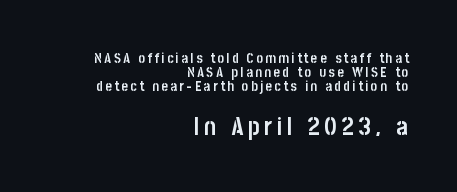
{"italic": "no", "bold": "yes", "underline": "no", "align": "right", "line_spacing": "tight", "line_spacing_ratio": 1.0, "larger_block": "second", "size_ratio": 1.79, "glyph_px": 25}
